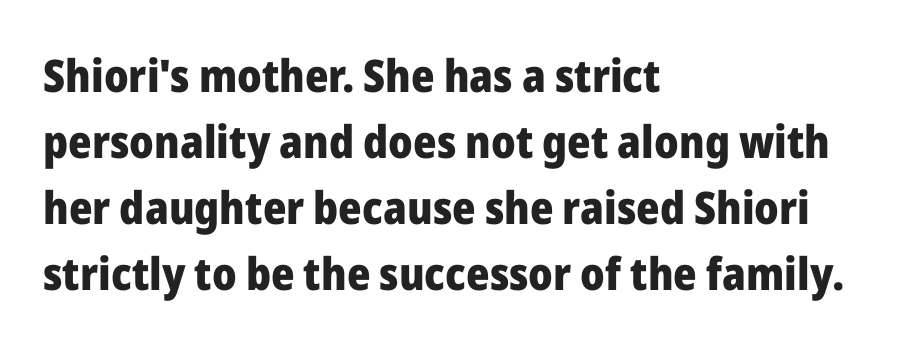
{"serif": "no", "italic": "no", "bold": "yes", "weight": "heavy", "width": "normal", "stroke_contrast": "low", "x_height": "medium", "monospaced": "no", "underline": "no", "align": "left", "line_spacing": "normal", "line_spacing_ratio": 1.47, "letter_spacing": "normal", "letter_spacing_em": 0.0, "glyph_px": 45}
